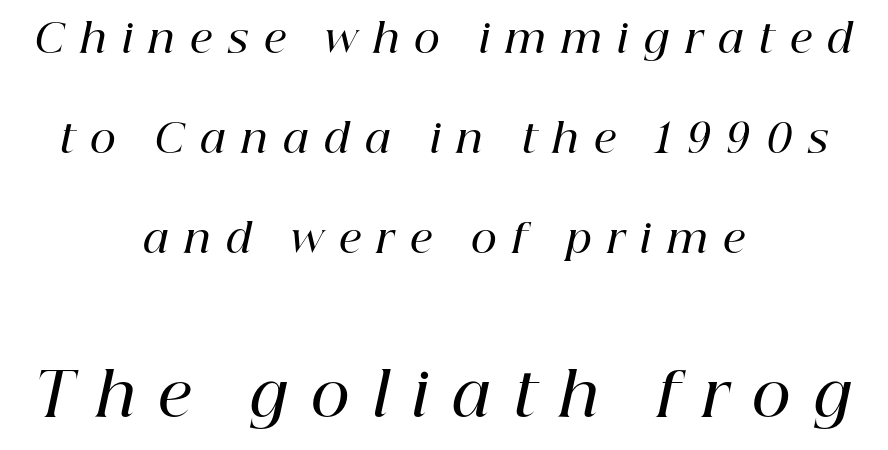
The image shows 60 px semibold serif type, italic (leaning right); set centered, loose line spacing (2.5x), unusually wide letter spacing (+0.39 em), not underlined; the second (bottom) block is 1.5x larger; high stroke contrast and a medium x-height.
